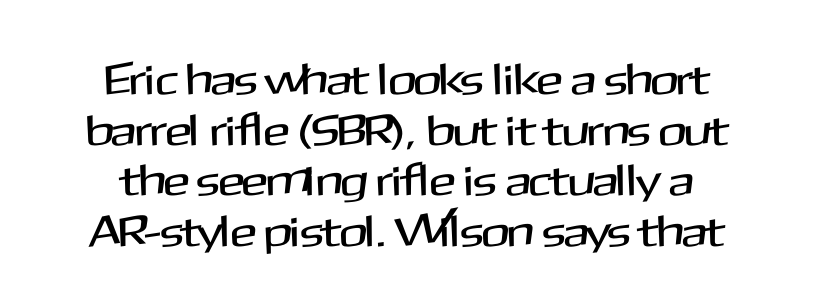
Q: Is the text italic (slanted)? A: No, it is upright.
Q: Is the typeface a serif or a sans-serif typeface? A: Sans-serif.
Q: Is the text underlined? A: No.
Q: How is the paragraph aligned? A: Centered.
Q: Is the spacing between letters normal or unusually wide? A: Normal.
Q: Is the spacing between lines tight, normal or loose? A: Tight.
Q: Width (condensed, normal, or wide)? A: Normal.
Q: Stroke contrast? A: Medium.
Q: x-height? A: Medium.
Q: Monospaced? A: No.
